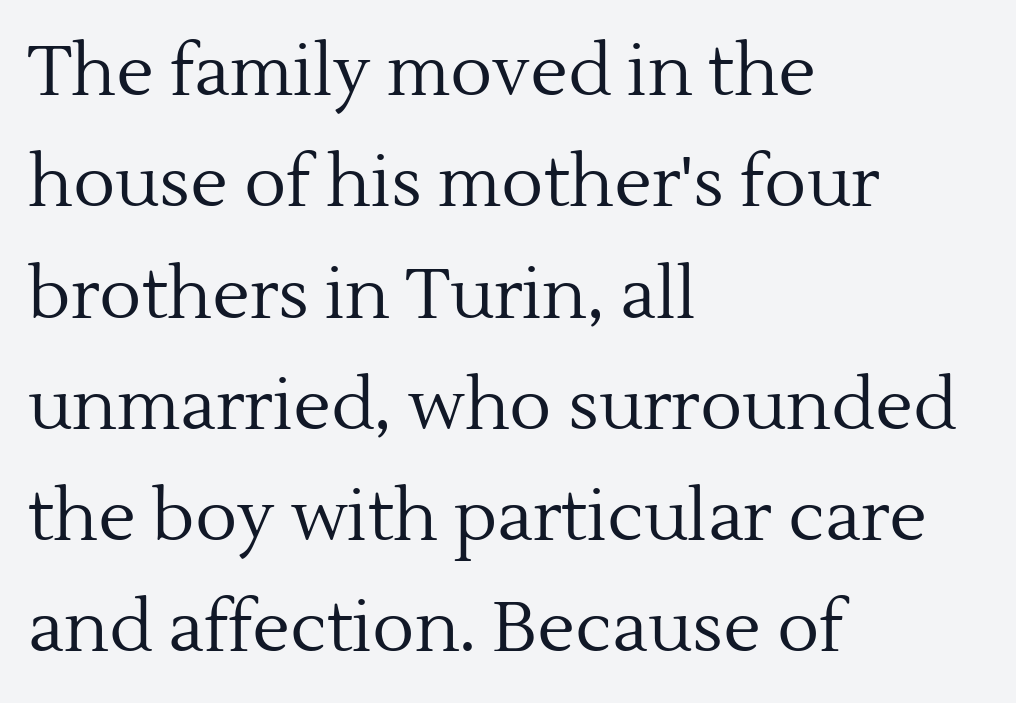
Q: Is the text bold? A: No.
Q: Is the text italic (slanted)? A: No, it is upright.
Q: Is the typeface a serif or a sans-serif typeface? A: Serif.
Q: Is the text underlined? A: No.
Q: How is the paragraph aligned? A: Left-aligned.
Q: Is the spacing between letters normal or unusually wide? A: Normal.
Q: Is the spacing between lines tight, normal or loose? A: Normal.
Q: Width (condensed, normal, or wide)? A: Normal.
Q: x-height? A: Medium.
Q: Monospaced? A: No.
